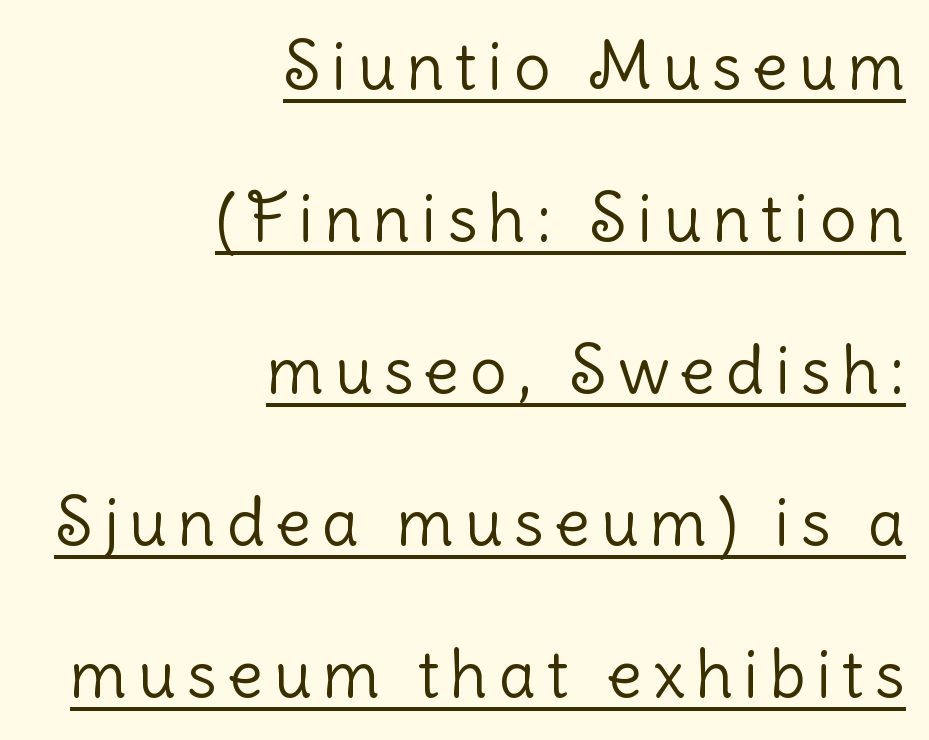
Q: Is the text bold? A: No.
Q: Is the text italic (slanted)? A: No, it is upright.
Q: Is the typeface a serif or a sans-serif typeface? A: Sans-serif.
Q: Is the text underlined? A: Yes.
Q: How is the paragraph aligned? A: Right-aligned.
Q: Is the spacing between lines tight, normal or loose? A: Loose.
Q: Width (condensed, normal, or wide)? A: Normal.
Q: Stroke contrast? A: Low.
Q: x-height? A: Medium.
Q: Monospaced? A: No.
